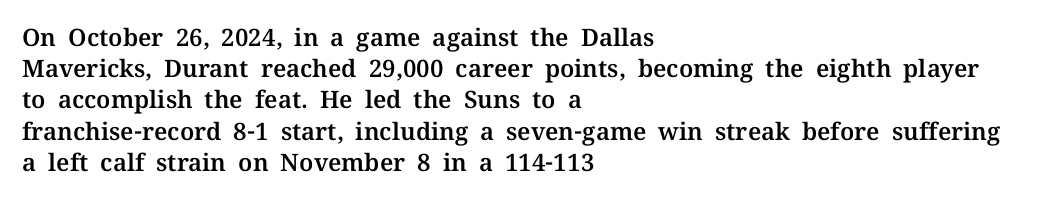
The image shows 24 px text type, upright; set left-aligned, normal line spacing (1.3x), normal letter spacing, not underlined.
